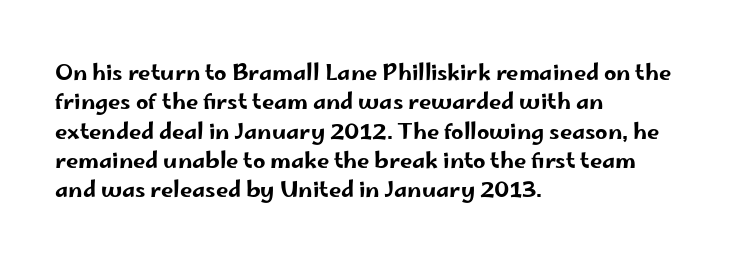
Glyph-to-glyph distance matches everyday printed text. If you drew a ruler down the left edge, every line would touch it. The letters stand upright; this is a roman face. No word sits above an underline. The line-height multiplier appears to be the usual default.
